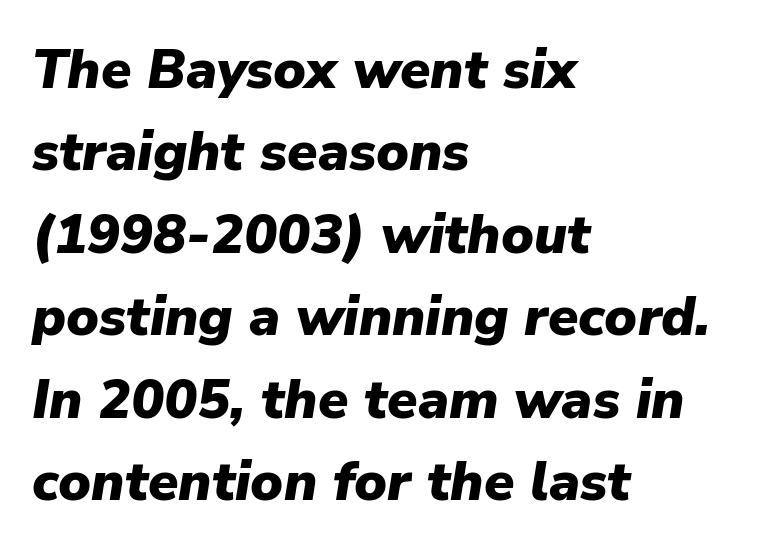
{"italic": "yes", "lean": "right", "slant_degrees": 9, "bold": "yes", "weight": "heavy", "width": "normal", "stroke_contrast": "low", "x_height": "medium", "monospaced": "no", "underline": "no", "align": "left", "line_spacing": "normal", "line_spacing_ratio": 1.5, "letter_spacing": "normal", "letter_spacing_em": 0.0, "glyph_px": 55}
